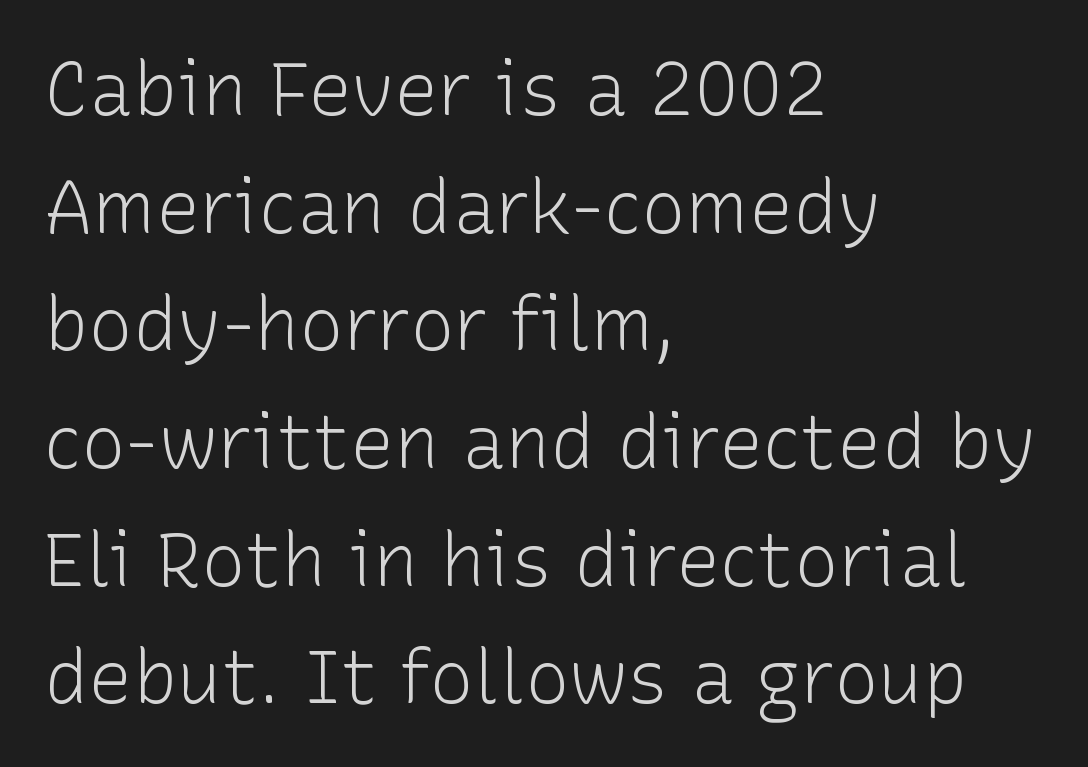
One-word summary of the alignment: left. When letters stand straight like this, we call the style roman or upright. Compared with a typical body face, this is equally light or lighter still. Students, observe: this is what conventionally led text looks like.
